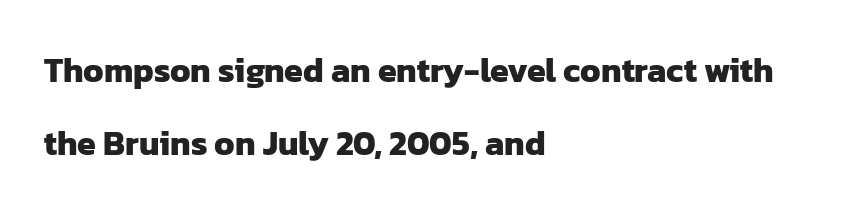
Q: Is the text bold? A: Yes.
Q: Is the typeface a serif or a sans-serif typeface? A: Sans-serif.
Q: Is the text underlined? A: No.
Q: How is the paragraph aligned? A: Left-aligned.
Q: Is the spacing between letters normal or unusually wide? A: Normal.
Q: Is the spacing between lines tight, normal or loose? A: Loose.
Q: Width (condensed, normal, or wide)? A: Normal.
Q: Stroke contrast? A: Low.
Q: x-height? A: Medium.
Q: Monospaced? A: No.
